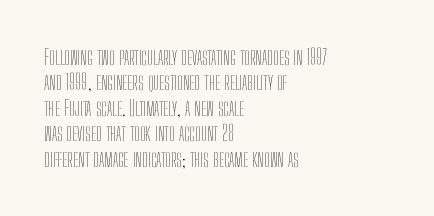
The image shows 21 px text type, upright; set left-aligned, line spacing 1.21x, normal letter spacing, not underlined.
